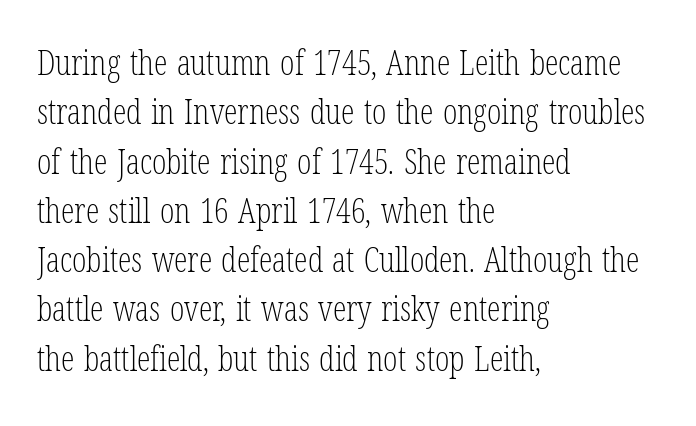
Bold? No — there's no thickening of the strokes. Baseline-to-baseline distance is the conventional proportion of letter height. You could call the tracking neutral — neither tight nor loose. The designer went with a serif here, giving each stem small feet. Lines of text with bare space underneath. Do the characters align in a grid? No, the font is proportional.
